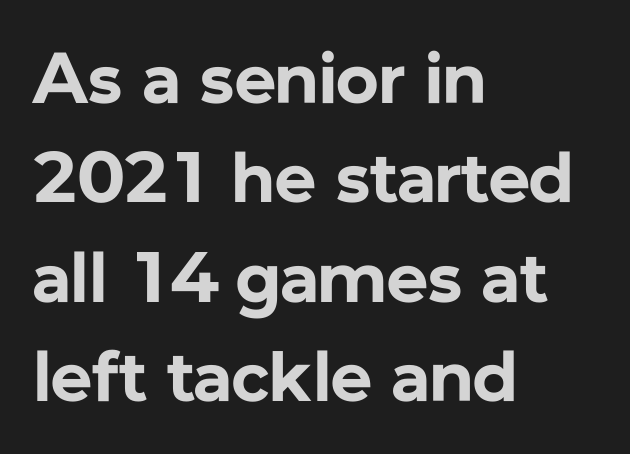
The image shows 72 px bold sans-serif type, upright; set left-aligned, normal line spacing (1.38x), normal letter spacing, not underlined; low stroke contrast and a medium x-height.
